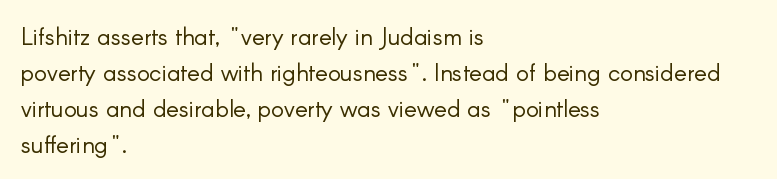
{"italic": "no", "bold": "no", "underline": "no", "align": "left", "line_spacing": "normal", "line_spacing_ratio": 1.5, "letter_spacing": "normal", "letter_spacing_em": 0.0, "glyph_px": 24}
